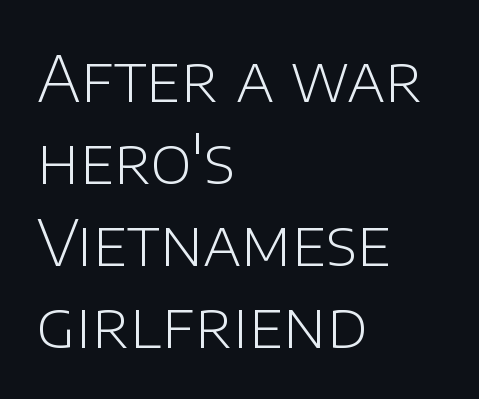
The image shows 63 px light sans-serif type, upright; set left-aligned, normal line spacing (1.3x), normal letter spacing, not underlined; low stroke contrast and a large x-height.
